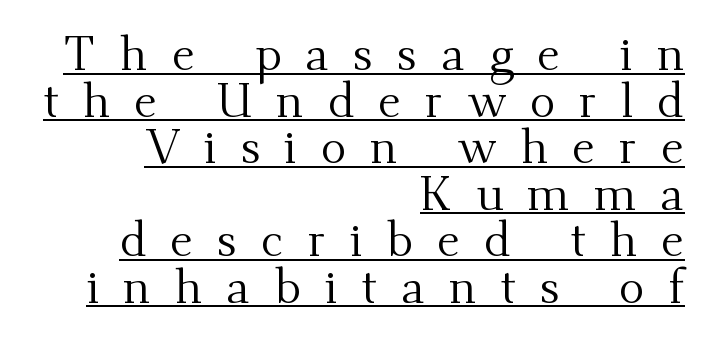
Q: Is the text bold? A: No.
Q: Is the text italic (slanted)? A: No, it is upright.
Q: Is the typeface a serif or a sans-serif typeface? A: Serif.
Q: Is the text underlined? A: Yes.
Q: How is the paragraph aligned? A: Right-aligned.
Q: Is the spacing between letters normal or unusually wide? A: Unusually wide.
Q: Is the spacing between lines tight, normal or loose? A: Tight.
Q: Width (condensed, normal, or wide)? A: Normal.
Q: Stroke contrast? A: Medium.
Q: x-height? A: Small.
Q: Monospaced? A: No.
